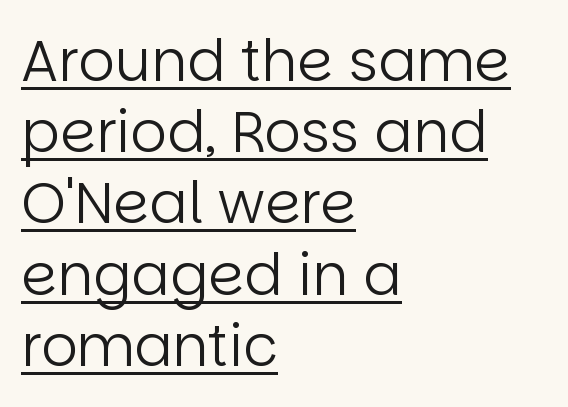
{"serif": "no", "italic": "no", "bold": "no", "weight": "regular", "width": "normal", "stroke_contrast": "low", "x_height": "large", "monospaced": "no", "underline": "yes", "align": "left", "line_spacing": "normal", "line_spacing_ratio": 1.25, "letter_spacing": "normal", "letter_spacing_em": 0.0, "glyph_px": 57}
